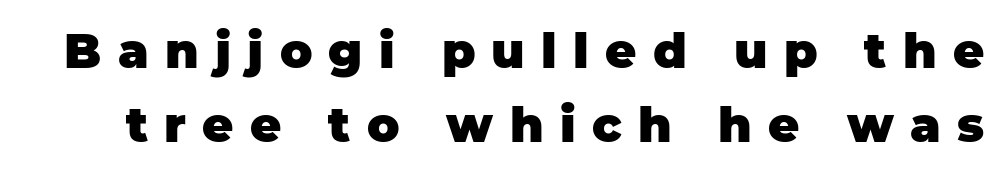
The image shows 48 px heavy sans-serif type, upright; set normal line spacing (1.54x), unusually wide letter spacing (+0.34 em), not underlined; low stroke contrast and a large x-height.
